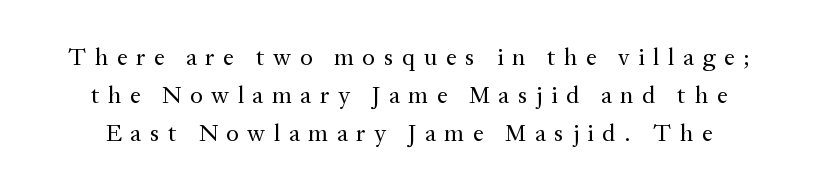
{"italic": "no", "bold": "no", "underline": "no", "line_spacing": "normal", "line_spacing_ratio": 1.58, "letter_spacing": "wide", "letter_spacing_em": 0.36, "glyph_px": 24}
